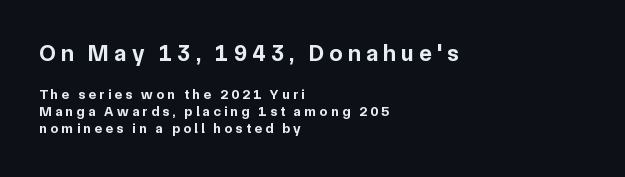
Students, this is bold: see how much ink each stroke carries. A typesetter would mark this as roman, not italic. The rendering shrinks the type as you move from the upper chunk to the lower. A student would call this left alignment; a typographer would say flush left, rag right. Descenders hang freely into open space.
